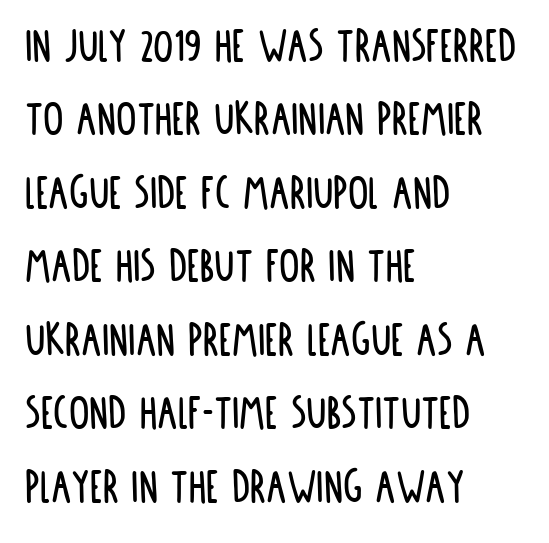
The image shows 51 px condensed sans-serif type, upright; set left-aligned, normal line spacing (1.44x), normal letter spacing, not underlined; low stroke contrast and a large x-height.
